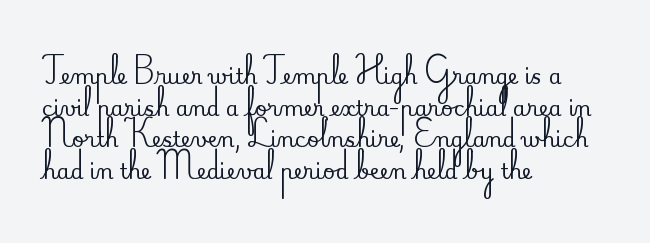
Has an underline been added? It has not. Do the letters lean? They stand straight. Notice how descenders clear the ascenders below comfortably — that's standard leading. The line texture is even and compact thanks to regular tracking.
